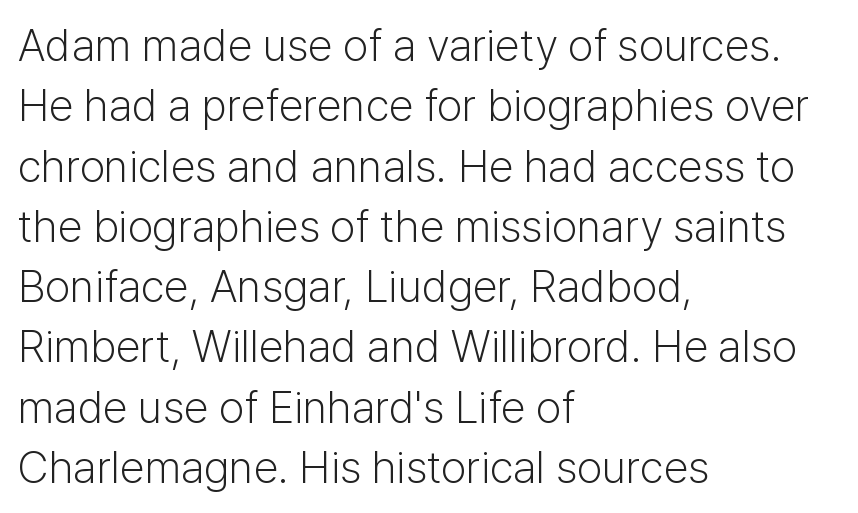
Note: no serifs on the glyphs. This sample has the flowing, uneven cadence of proportional lettering. A typesetter would call this zero additional tracking. Just letters on the line, the space beneath them empty. Summary of weight: not heavy and not bold.
